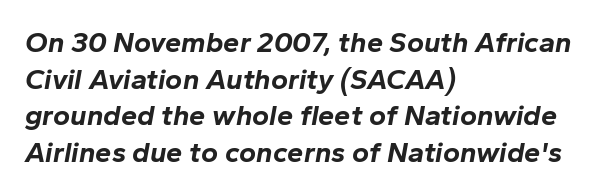
Q: Is the text bold? A: Yes.
Q: Is the text italic (slanted)? A: Yes, it leans right by about 10 degrees.
Q: Is the text underlined? A: No.
Q: How is the paragraph aligned? A: Left-aligned.
Q: Is the spacing between letters normal or unusually wide? A: Normal.
Q: Is the spacing between lines tight, normal or loose? A: Normal.
Q: Width (condensed, normal, or wide)? A: Normal.
Q: Stroke contrast? A: Low.
Q: x-height? A: Medium.
Q: Monospaced? A: No.
